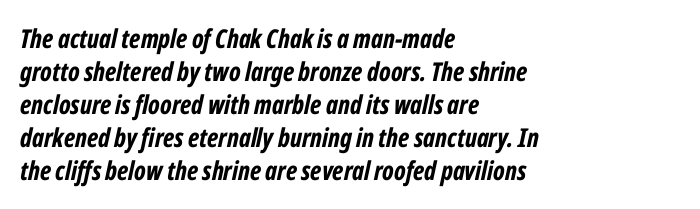
The image shows 26 px bold type, italic (leaning right); set left-aligned, normal line spacing (1.27x), normal letter spacing, not underlined.
